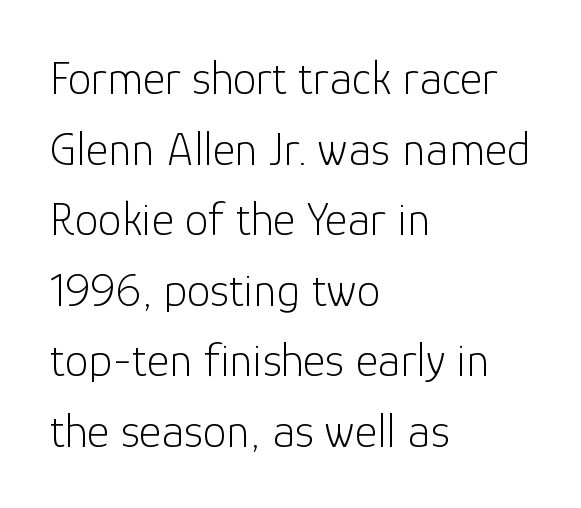
{"serif": "no", "italic": "no", "bold": "no", "weight": "light", "width": "normal", "stroke_contrast": "low", "x_height": "medium", "monospaced": "no", "underline": "no", "align": "left", "line_spacing": "normal", "line_spacing_ratio": 1.47, "letter_spacing": "normal", "letter_spacing_em": 0.0, "glyph_px": 48}
